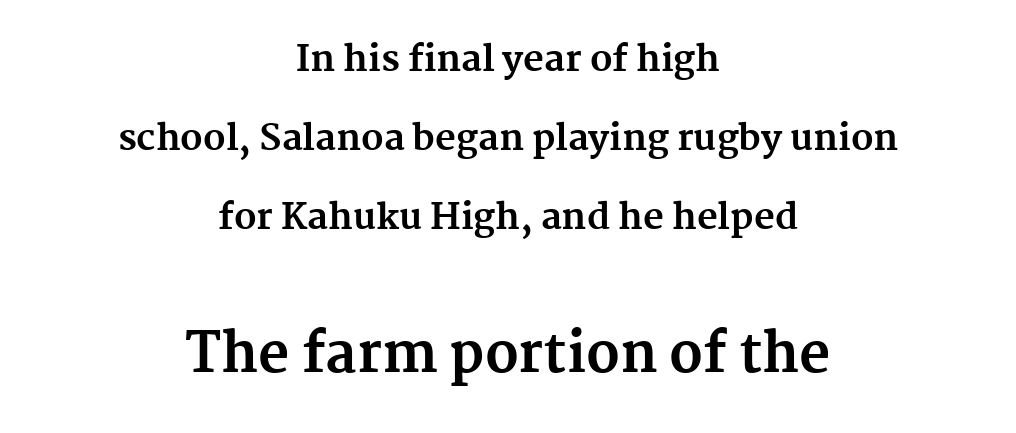
Q: Is the text bold? A: Yes.
Q: Is the text italic (slanted)? A: No, it is upright.
Q: Is the typeface a serif or a sans-serif typeface? A: Serif.
Q: Is the text underlined? A: No.
Q: How is the paragraph aligned? A: Centered.
Q: Is the spacing between letters normal or unusually wide? A: Normal.
Q: Is the spacing between lines tight, normal or loose? A: Loose.
Q: Which block of text is set in a larger size, the first (top) or the second (bottom)? A: The second (bottom) one.
Q: Width (condensed, normal, or wide)? A: Normal.
Q: Stroke contrast? A: Medium.
Q: x-height? A: Medium.
Q: Monospaced? A: No.
